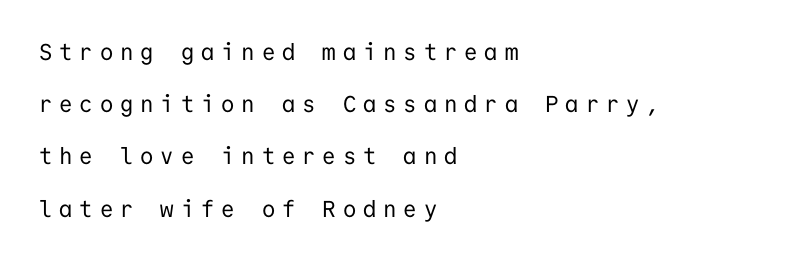
{"italic": "no", "bold": "no", "underline": "no", "align": "left", "line_spacing": "loose", "line_spacing_ratio": 2.27, "letter_spacing": "wide", "letter_spacing_em": 0.3, "glyph_px": 23}
